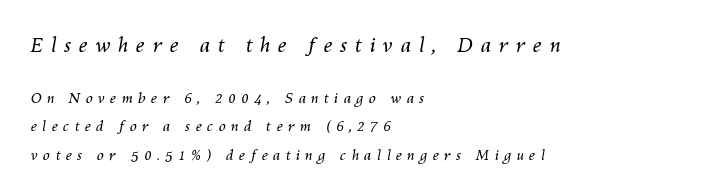
{"italic": "yes", "lean": "right", "slant_degrees": 10, "bold": "no", "underline": "no", "align": "left", "line_spacing": "loose", "line_spacing_ratio": 2.04, "letter_spacing": "wide", "letter_spacing_em": 0.38, "larger_block": "first", "size_ratio": 1.43, "glyph_px": 20}
